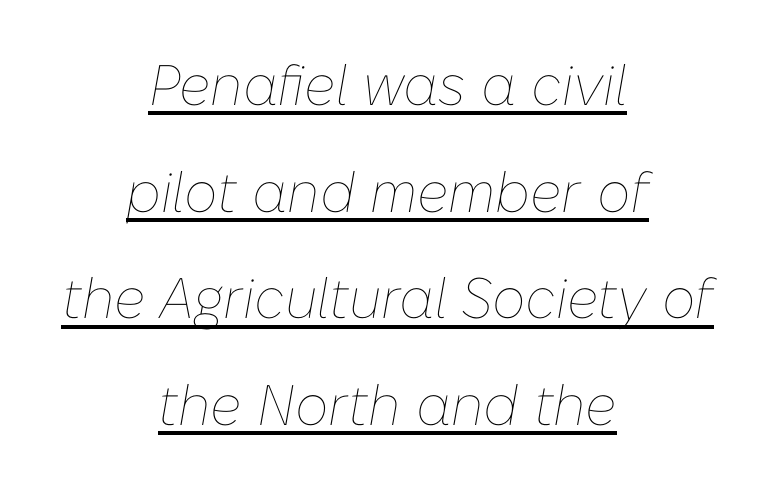
The image shows 57 px thin type, italic (leaning right); set centered, line spacing 1.87x, normal letter spacing, underlined; low stroke contrast and a medium x-height.
